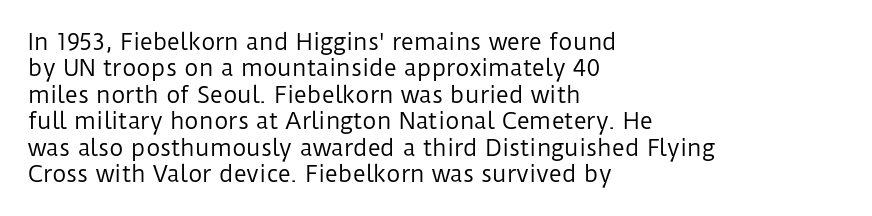
Q: Is the text bold? A: No.
Q: Is the text italic (slanted)? A: No, it is upright.
Q: Is the text underlined? A: No.
Q: How is the paragraph aligned? A: Left-aligned.
Q: Is the spacing between letters normal or unusually wide? A: Normal.
